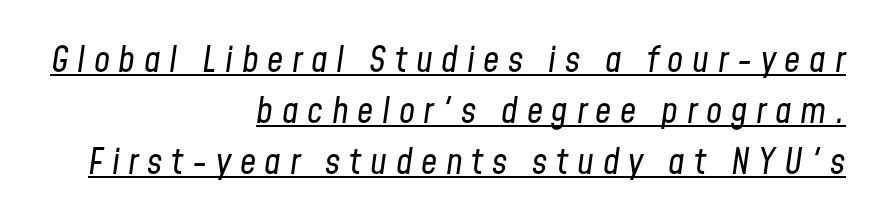
The image shows 36 px regular-weight, condensed type, italic (leaning right); set right-aligned, normal line spacing (1.42x), unusually wide letter spacing (+0.24 em), underlined; low stroke contrast and a medium x-height.
